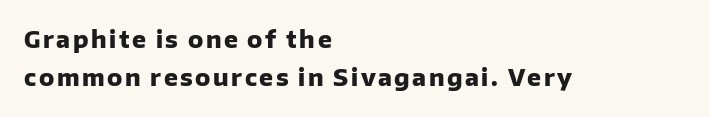
Leading: standard. Ascenders rise straight up at ninety degrees. The rendering anchors every line to the left-hand side. Honestly, there is no underline to notice here at all. The font is running at its bold setting.
